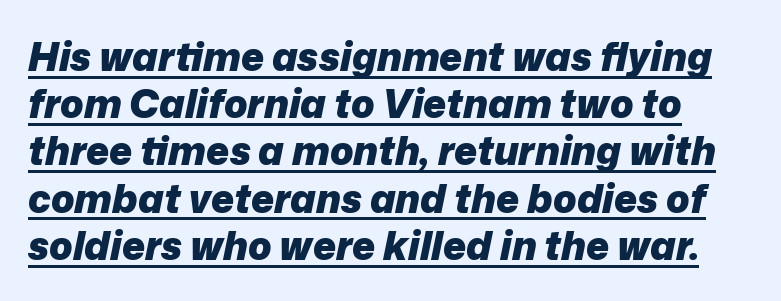
{"italic": "yes", "lean": "right", "slant_degrees": 12, "bold": "yes", "weight": "heavy", "width": "normal", "stroke_contrast": "low", "x_height": "medium", "monospaced": "no", "underline": "yes", "line_spacing_ratio": 1.21, "letter_spacing": "normal", "letter_spacing_em": 0.0, "glyph_px": 39}
